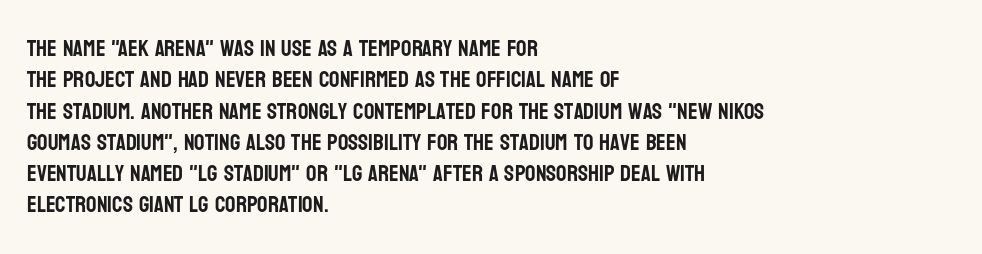
Q: Is the text italic (slanted)? A: No, it is upright.
Q: Is the text underlined? A: No.
Q: How is the paragraph aligned? A: Left-aligned.
Q: Is the spacing between letters normal or unusually wide? A: Normal.
Q: Is the spacing between lines tight, normal or loose? A: Normal.
